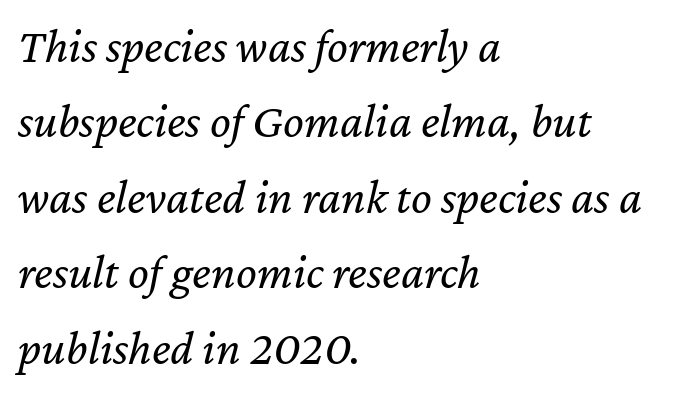
The image shows 49 px regular-weight type, italic (leaning right); set left-aligned, normal line spacing (1.54x), normal letter spacing, not underlined; low stroke contrast and a medium x-height.
